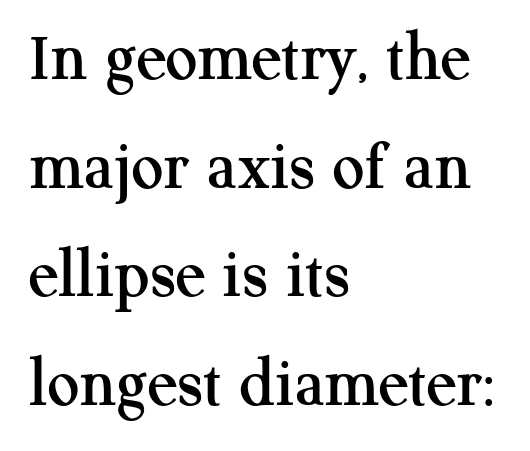
Q: Is the text italic (slanted)? A: No, it is upright.
Q: Is the typeface a serif or a sans-serif typeface? A: Serif.
Q: Is the text underlined? A: No.
Q: How is the paragraph aligned? A: Left-aligned.
Q: Is the spacing between letters normal or unusually wide? A: Normal.
Q: Is the spacing between lines tight, normal or loose? A: Normal.
Q: Width (condensed, normal, or wide)? A: Normal.
Q: Stroke contrast? A: Medium.
Q: x-height? A: Medium.
Q: Monospaced? A: No.
